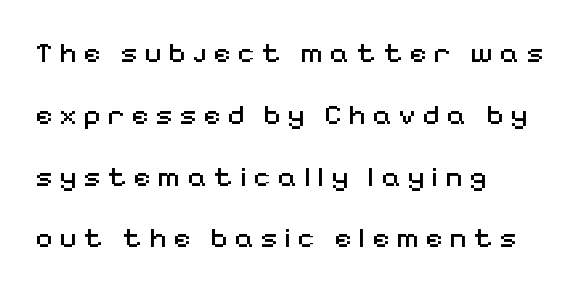
{"serif": "no", "italic": "no", "bold": "no", "weight": "regular", "width": "normal", "stroke_contrast": "medium", "x_height": "medium", "monospaced": "no", "underline": "no", "align": "left", "line_spacing": "loose", "line_spacing_ratio": 2.13, "letter_spacing": "wide", "letter_spacing_em": 0.24, "glyph_px": 29}
